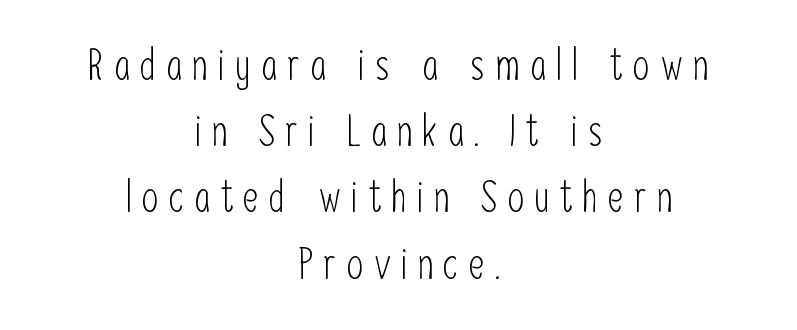
Q: Is the text bold? A: No.
Q: Is the text italic (slanted)? A: No, it is upright.
Q: Is the typeface a serif or a sans-serif typeface? A: Sans-serif.
Q: Is the text underlined? A: No.
Q: How is the paragraph aligned? A: Centered.
Q: Is the spacing between letters normal or unusually wide? A: Unusually wide.
Q: Is the spacing between lines tight, normal or loose? A: Normal.
Q: Width (condensed, normal, or wide)? A: Condensed.
Q: Stroke contrast? A: Low.
Q: x-height? A: Medium.
Q: Monospaced? A: No.
